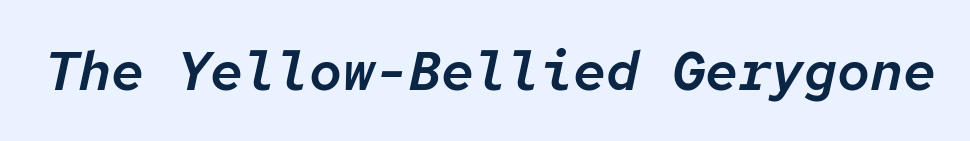
There is no visible air inserted between adjacent glyphs. The passage shown is typed in a monospace face where columns stay perfectly aligned. Underlining? Definitely not there. Compared with ordinary roman type, these characters are visibly tilted.
